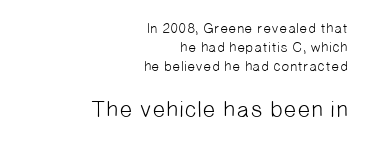
Q: Is the text bold? A: No.
Q: Is the text underlined? A: No.
Q: How is the paragraph aligned? A: Right-aligned.
Q: Is the spacing between letters normal or unusually wide? A: Normal.
Q: Is the spacing between lines tight, normal or loose? A: Normal.
Q: Which block of text is set in a larger size, the first (top) or the second (bottom)? A: The second (bottom) one.
